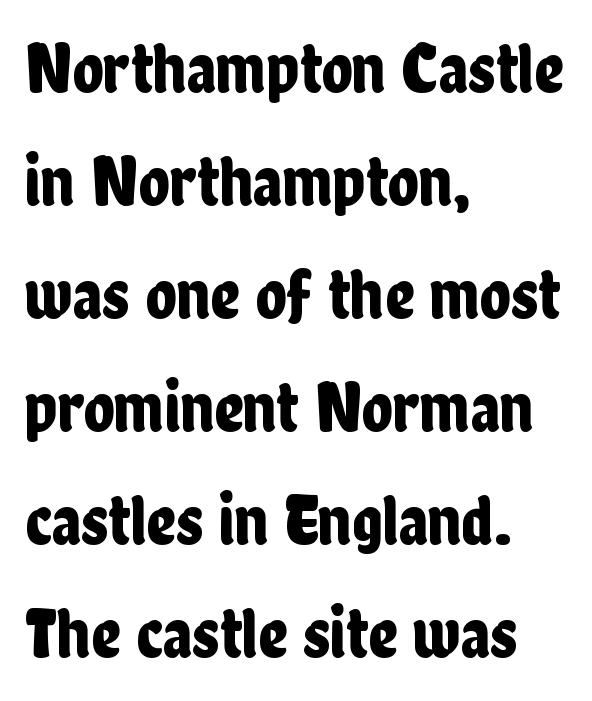
Descender tails drop into unmarked territory. One-word summary of the alignment: left. The type sits square on the baseline with zero lean. Think of a printed novel: that variable character pitch is what you see here. The typeface chosen for these lines omits serifs.
